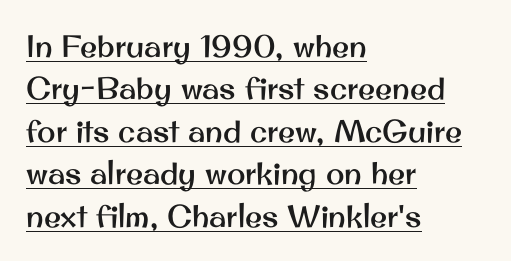
The image shows 31 px sans-serif type, upright; set left-aligned, normal line spacing (1.37x), normal letter spacing, underlined; medium stroke contrast and a small x-height.
